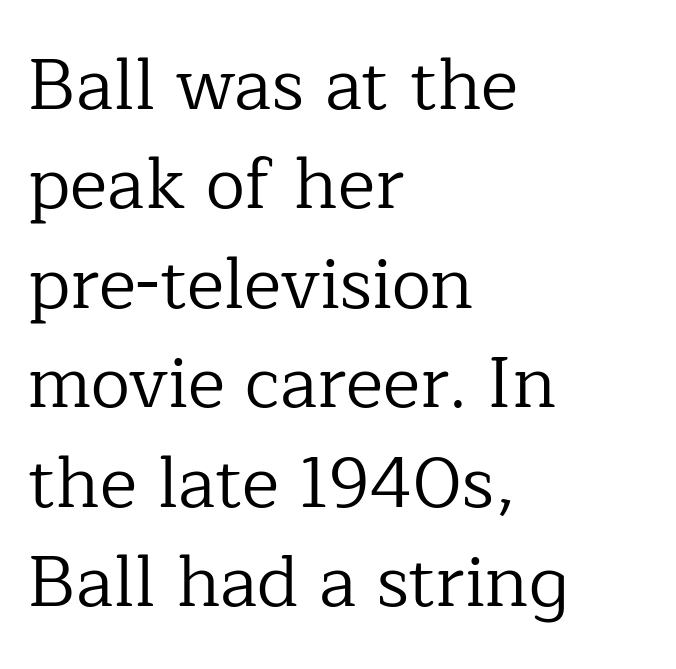
Q: Is the text bold? A: No.
Q: Is the text italic (slanted)? A: No, it is upright.
Q: Is the typeface a serif or a sans-serif typeface? A: Serif.
Q: Is the text underlined? A: No.
Q: How is the paragraph aligned? A: Left-aligned.
Q: Is the spacing between letters normal or unusually wide? A: Normal.
Q: Is the spacing between lines tight, normal or loose? A: Normal.
Q: Width (condensed, normal, or wide)? A: Normal.
Q: Stroke contrast? A: Low.
Q: x-height? A: Medium.
Q: Monospaced? A: No.
